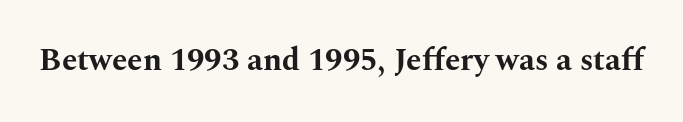
{"serif": "yes", "italic": "no", "bold": "yes", "weight": "bold", "width": "wide", "stroke_contrast": "medium", "x_height": "medium", "monospaced": "no", "underline": "no", "letter_spacing": "normal", "letter_spacing_em": 0.0, "glyph_px": 31}
